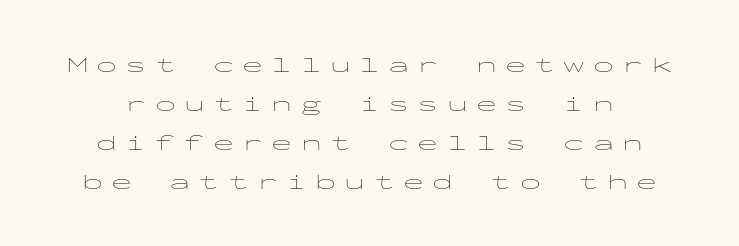
The image shows 21 px text type, upright; set line spacing 1.85x, unusually wide letter spacing (+0.39 em), not underlined.
